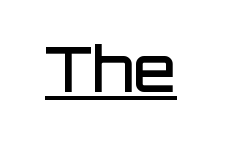
Letterform terminals end flat and unadorned throughout the passage. The typography opts for an upright posture over an oblique one. A semibold gives these letters moderate extra thickness, short of bold. The specimen includes a rule beneath the text block's lines. Looks like regular typesetting: each glyph gets only the width it needs. The passage shown has conventional tracking throughout.
